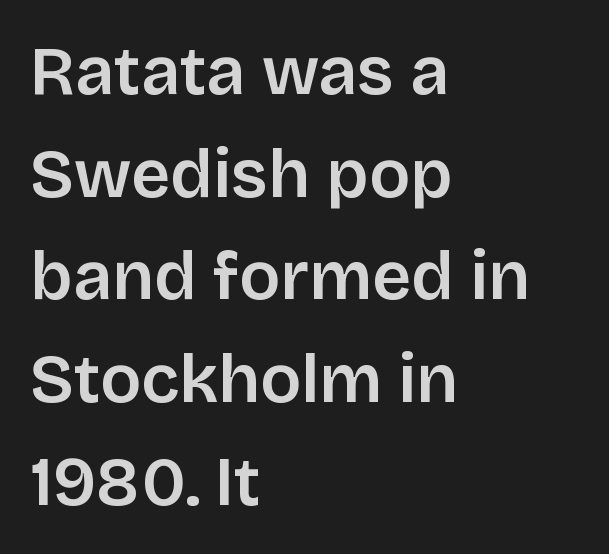
The image shows 68 px semibold sans-serif type, upright; set left-aligned, normal line spacing (1.51x), normal letter spacing, not underlined; low stroke contrast and a large x-height.
